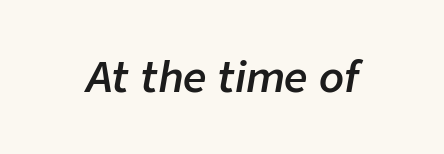
{"italic": "yes", "lean": "right", "slant_degrees": 9, "bold": "semi", "weight": "semibold", "width": "normal", "stroke_contrast": "low", "x_height": "medium", "monospaced": "no", "underline": "no", "letter_spacing": "normal", "letter_spacing_em": 0.0, "glyph_px": 41}
